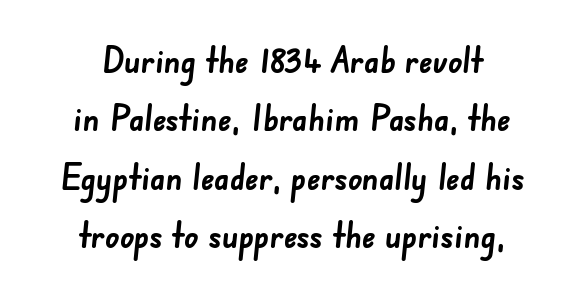
Note: no serifs on the glyphs. The rendering uses natural spacing where letterforms have individual widths. Rows of type keep a routine distance in the vertical direction. In terms of letterspacing, this is plain default setting. The typesetter chose a symmetrical, centered arrangement here.
